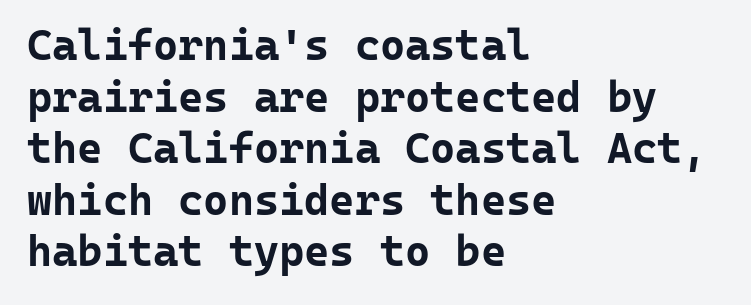
{"serif": "no", "italic": "no", "bold": "yes", "weight": "bold", "width": "normal", "stroke_contrast": "low", "x_height": "medium", "monospaced": "yes", "underline": "no", "align": "left", "line_spacing_ratio": 1.2, "letter_spacing": "normal", "letter_spacing_em": 0.0, "glyph_px": 43}
